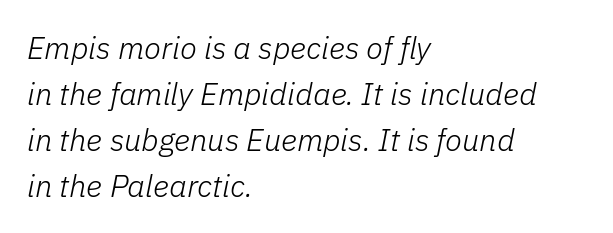
Does the lettering tilt? It does — this is italic. Descender tails drop into unmarked territory. The passage shown is not bold in any degree. Leading: standard. The setting favours the left margin, as ordinary paragraphs usually do.
